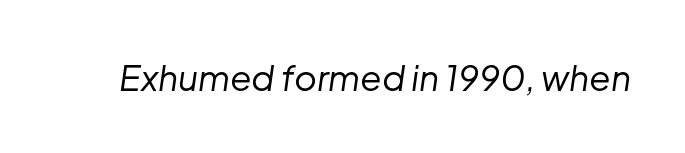
{"italic": "yes", "lean": "right", "slant_degrees": 8, "bold": "no", "weight": "regular", "width": "normal", "stroke_contrast": "low", "x_height": "medium", "monospaced": "no", "underline": "no", "letter_spacing": "normal", "letter_spacing_em": 0.0, "glyph_px": 35}
